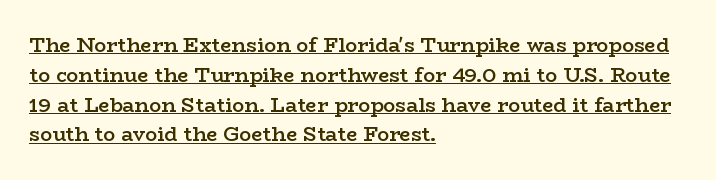
Short note: letters normally spaced. Characters remain perfectly vertical along every line. This sample carries an underscore along the baseline area. One-word summary of the alignment: left. A normal amount of white space separates one row of letters from the next.
